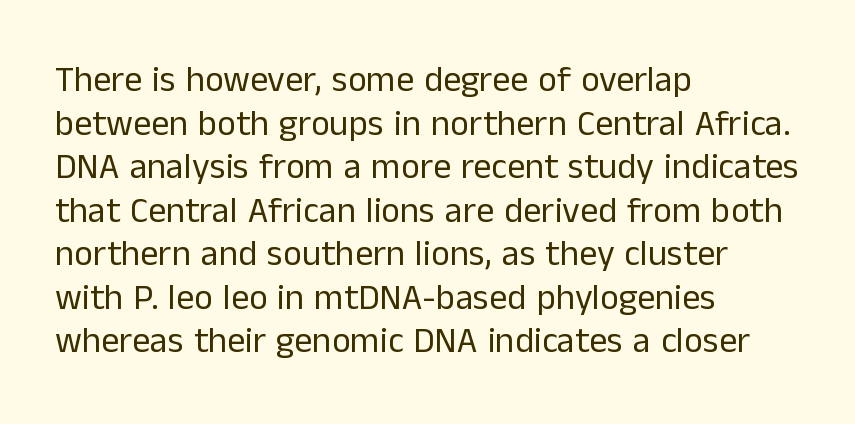
If you drew a line through each stem, it would be perfectly vertical. Regarding serifs, this sample does without them. Is this a heavy cut? Hardly; it is regular or lighter. No word sits above an underline.
